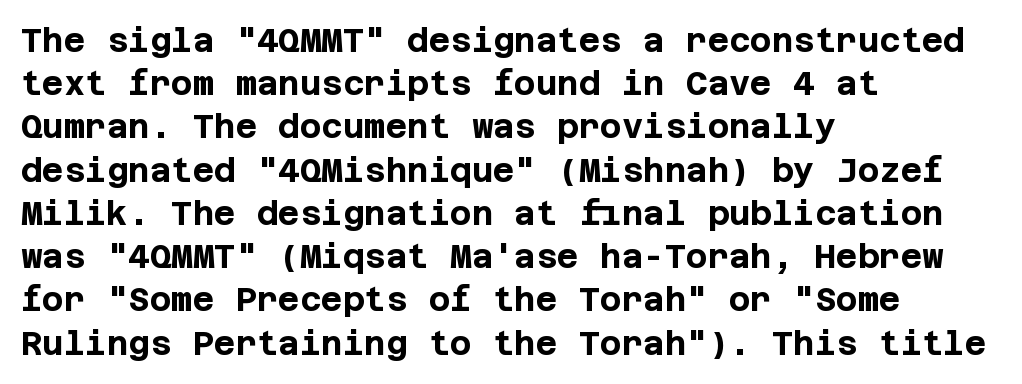
The image shows 33 px bold sans-serif type, upright; set left-aligned, normal line spacing (1.31x), normal letter spacing, not underlined; low stroke contrast and a large x-height.
